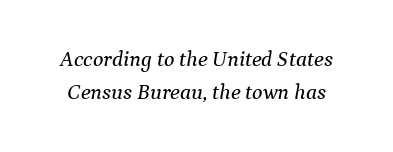
Decoration check: the copy has no underline. No extra tracking has been applied to these lines. A typesetter would mark this as italic. The passage shown stacks its lines at a standard gap.
